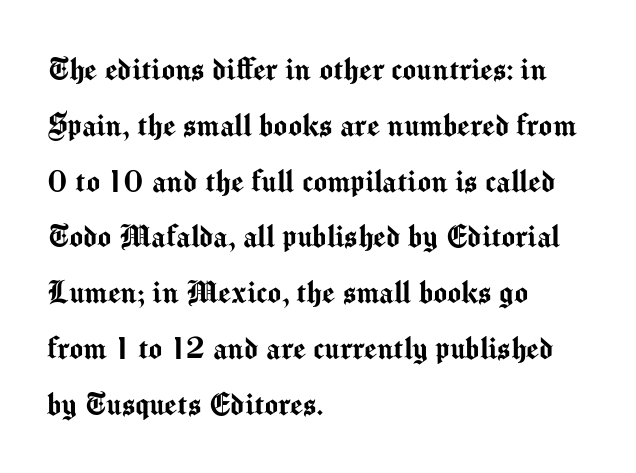
The image shows 36 px sans-serif type, upright; set left-aligned, normal line spacing (1.55x), normal letter spacing, not underlined; medium stroke contrast and a medium x-height.
